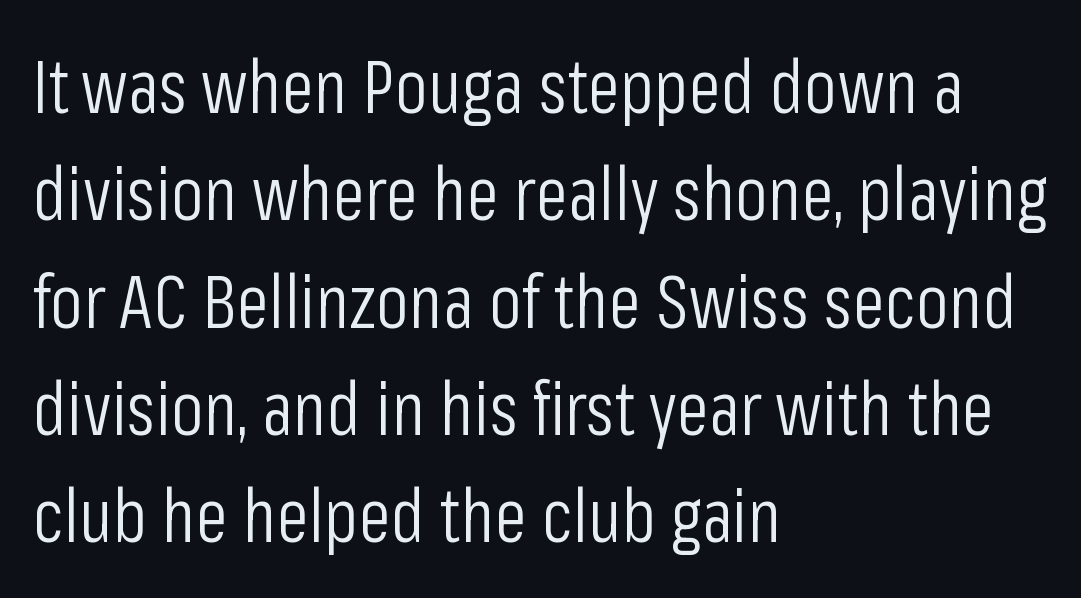
One glance says typical: line gaps are just what's usual. Descenders hang freely into open space. If you drew a line through each stem, it would be perfectly vertical. Character widths vary here, with narrow letters taking less room than wide ones. The font family rendered here belongs to the sans-serif group. Weight: regular or lighter.
